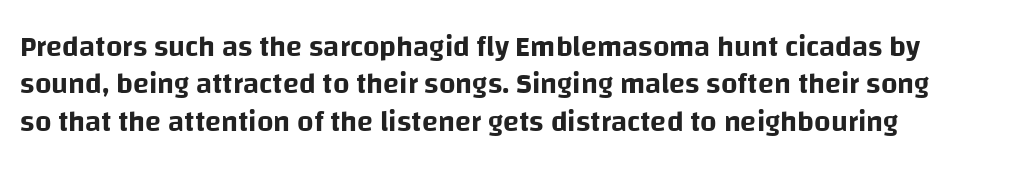
The words here are not underlined. Tracking value appears to be zero — textbook default spacing. Here the designer chose a conventional face with non-uniform glyph widths. Every character sits straight up, as roman type does. The typesetter chose a ragged-right arrangement here.
